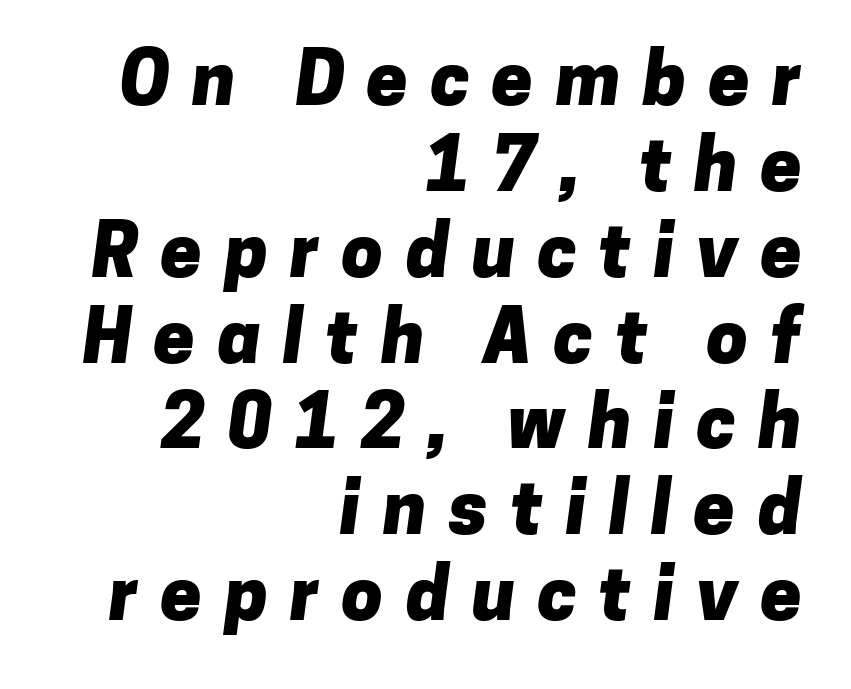
The image shows 74 px heavy sans-serif type; set right-aligned, line spacing 1.16x, unusually wide letter spacing (+0.3 em), not underlined; low stroke contrast and a medium x-height.
